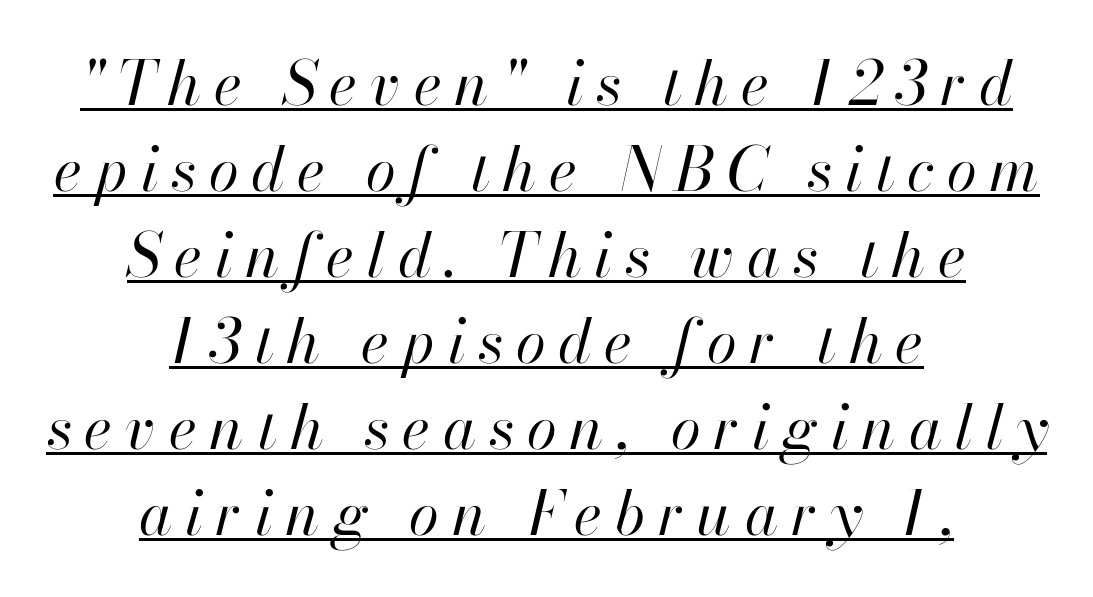
The cut favours lightness, reaching ordinary text weight at its darkest. The sample's only ornament is a line tracing under the words. The face used here has a pronounced slope to its letters. The designer left line spacing at the default.
